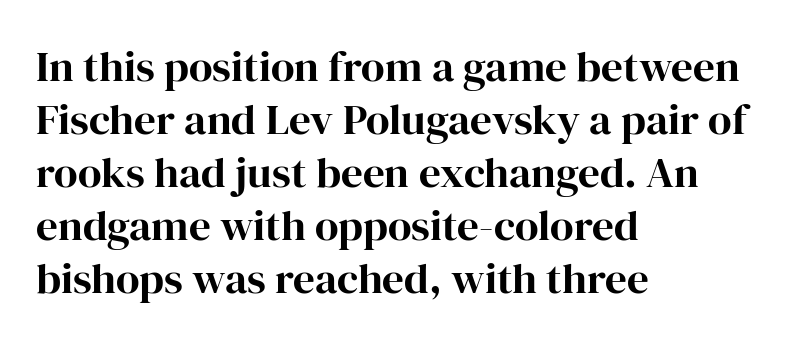
Q: Is the text italic (slanted)? A: No, it is upright.
Q: Is the typeface a serif or a sans-serif typeface? A: Serif.
Q: Is the text underlined? A: No.
Q: How is the paragraph aligned? A: Left-aligned.
Q: Is the spacing between letters normal or unusually wide? A: Normal.
Q: Width (condensed, normal, or wide)? A: Normal.
Q: Stroke contrast? A: High.
Q: x-height? A: Medium.
Q: Monospaced? A: No.
